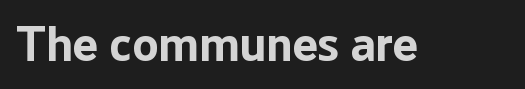
The image shows 48 px bold sans-serif type, upright; set normal letter spacing, not underlined; low stroke contrast and a medium x-height.
